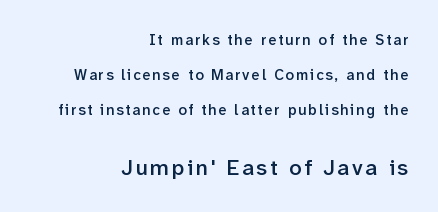
Q: Is the text bold? A: Semi-bold.
Q: Is the text italic (slanted)? A: No, it is upright.
Q: Is the text underlined? A: No.
Q: How is the paragraph aligned? A: Right-aligned.
Q: Is the spacing between lines tight, normal or loose? A: Loose.
Q: Which block of text is set in a larger size, the first (top) or the second (bottom)? A: The second (bottom) one.
